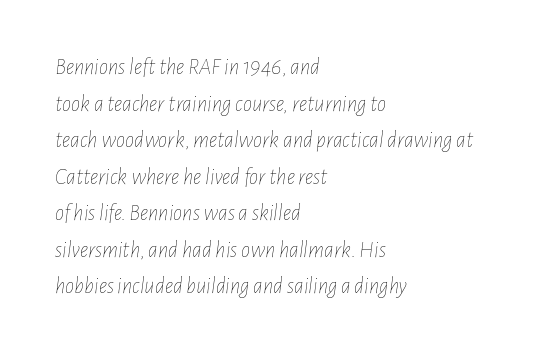
Q: Is the text bold? A: No.
Q: Is the text italic (slanted)? A: Yes, it leans right by about 7 degrees.
Q: Is the text underlined? A: No.
Q: How is the paragraph aligned? A: Left-aligned.
Q: Is the spacing between letters normal or unusually wide? A: Normal.
Q: Is the spacing between lines tight, normal or loose? A: Normal.
